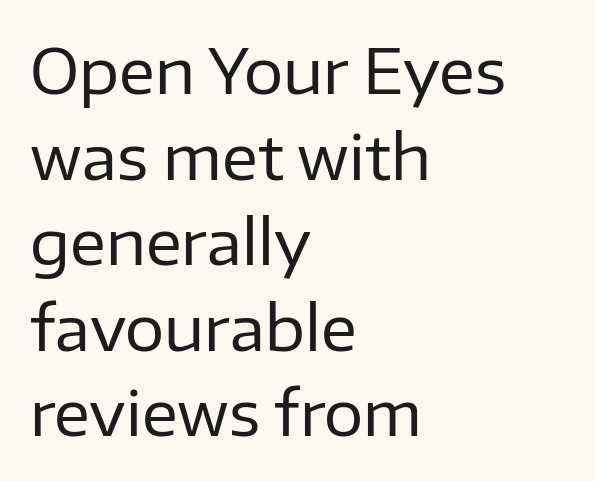
Is the letter spacing exaggerated? No — it looks like the ordinary default. Classification — sans serif. Proportional: the letters do not fall into vertical columns. The rows are spaced the way most documents space them. Is there any slant? The stems are plumb.
